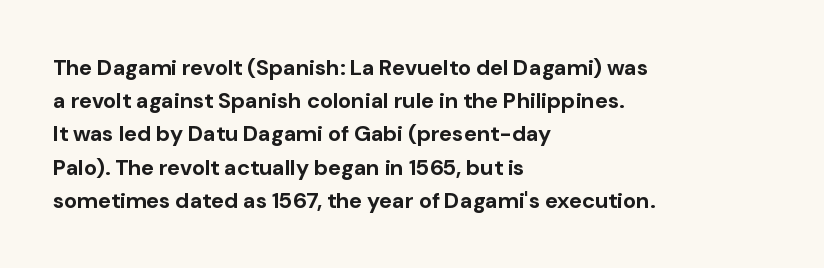
{"italic": "no", "bold": "yes", "underline": "no", "align": "left", "line_spacing": "normal", "line_spacing_ratio": 1.51, "letter_spacing": "normal", "letter_spacing_em": 0.0, "glyph_px": 22}
